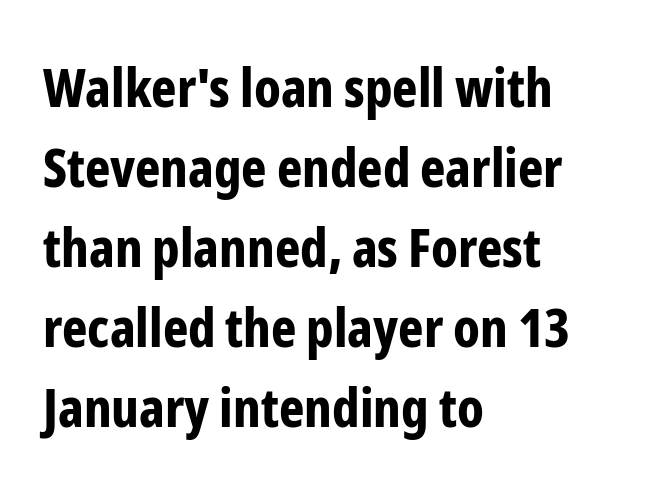
I'd describe the lettering as bold — thick and assertive. The gaps between neighbouring characters are ordinary and unremarkable. Nobody drew a line under any word here. Unlike a traditional serif, this face leaves its strokes unadorned. This sample uses an upright cut, with every glyph sitting square on the baseline. You could not count columns in this text — the font is proportionally spaced.
